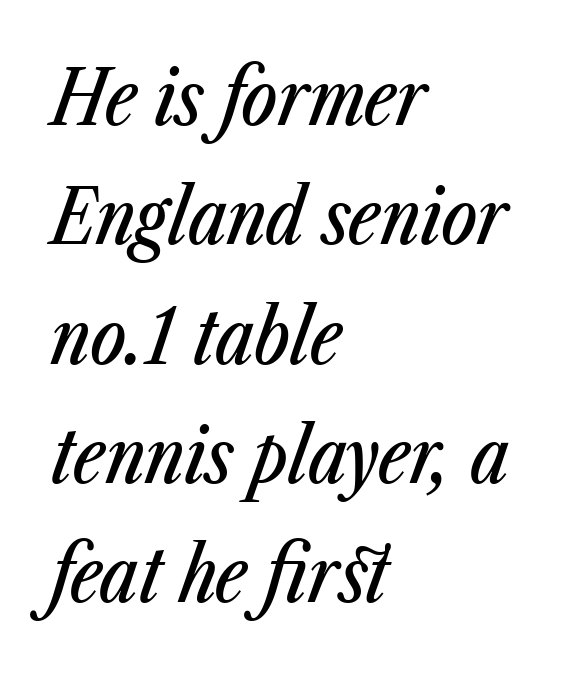
Posture: slanted. Notice how the passage keeps a crisp vertical edge on the left only. Leading: standard. Beneath every word, the page is bare.
